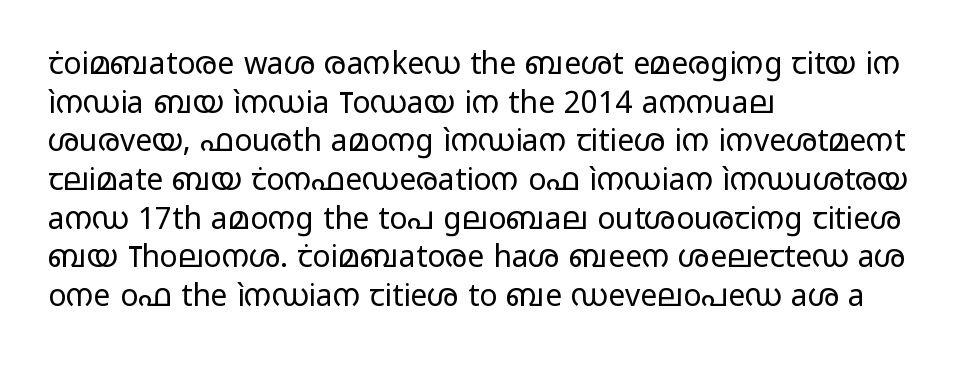
Q: Is the text bold? A: No.
Q: Is the text italic (slanted)? A: No, it is upright.
Q: Is the typeface a serif or a sans-serif typeface? A: Sans-serif.
Q: Is the text underlined? A: No.
Q: How is the paragraph aligned? A: Left-aligned.
Q: Is the spacing between letters normal or unusually wide? A: Normal.
Q: Is the spacing between lines tight, normal or loose? A: Normal.
Q: Width (condensed, normal, or wide)? A: Wide.
Q: Stroke contrast? A: Low.
Q: x-height? A: Medium.
Q: Monospaced? A: No.
